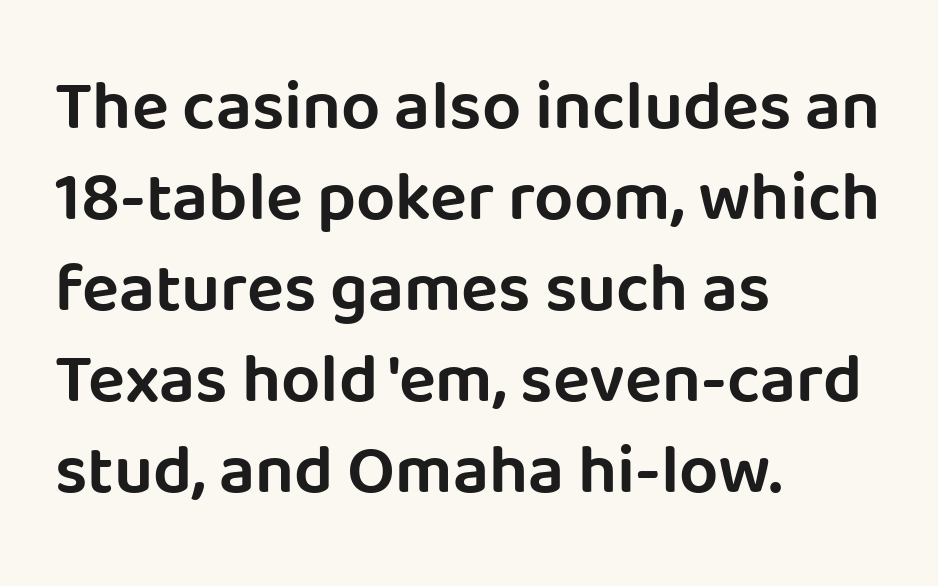
Q: Is the text italic (slanted)? A: No, it is upright.
Q: Is the typeface a serif or a sans-serif typeface? A: Sans-serif.
Q: Is the text underlined? A: No.
Q: How is the paragraph aligned? A: Left-aligned.
Q: Is the spacing between letters normal or unusually wide? A: Normal.
Q: Is the spacing between lines tight, normal or loose? A: Normal.
Q: Width (condensed, normal, or wide)? A: Normal.
Q: Stroke contrast? A: Low.
Q: x-height? A: Large.
Q: Monospaced? A: No.
